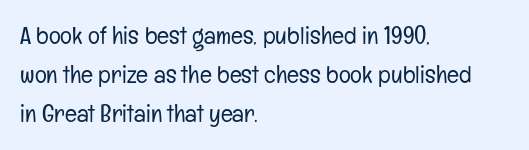
{"italic": "no", "bold": "no", "underline": "no", "align": "left", "line_spacing": "normal", "line_spacing_ratio": 1.56, "letter_spacing": "normal", "letter_spacing_em": 0.0, "glyph_px": 25}
